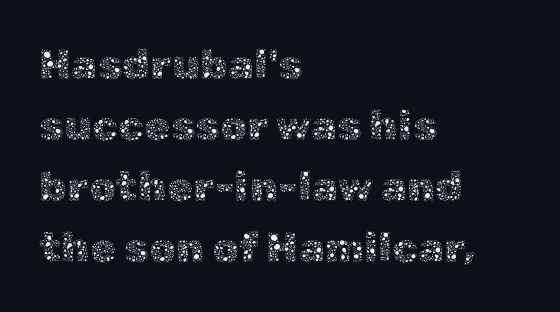
The image shows 42 px thin type, upright; set left-aligned, normal line spacing (1.45x), normal letter spacing, not underlined; a medium x-height.
